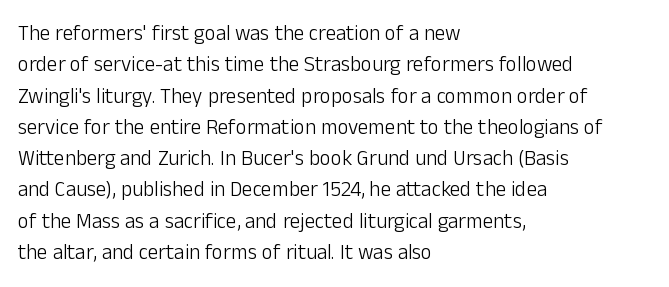
{"italic": "no", "bold": "no", "underline": "no", "align": "left", "line_spacing": "normal", "line_spacing_ratio": 1.49, "letter_spacing": "normal", "letter_spacing_em": 0.0, "glyph_px": 21}
